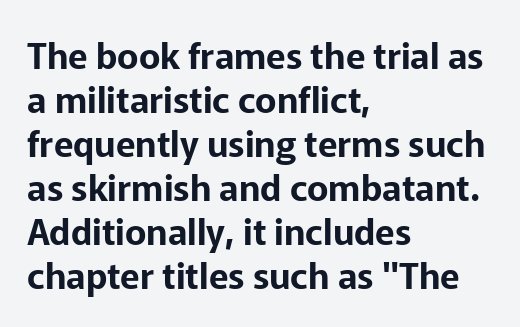
Serifs: no, the terminals of the letterforms are clean. Each letter keeps its own natural width here, so spacing adapts to shape. Check under the words: just untouched page. The setting favours the left margin, as ordinary paragraphs usually do.
